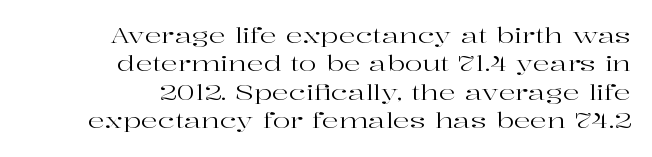
The image shows 21 px text type, upright; set right-aligned, normal line spacing (1.35x), normal letter spacing, not underlined.
